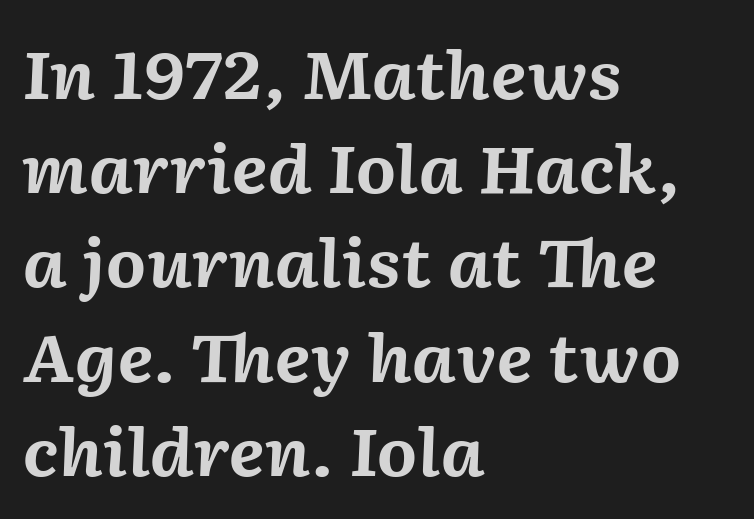
{"italic": "yes", "lean": "right", "slant_degrees": 2, "bold": "yes", "weight": "bold", "width": "normal", "stroke_contrast": "medium", "x_height": "medium", "monospaced": "no", "underline": "no", "align": "left", "line_spacing": "normal", "line_spacing_ratio": 1.45, "letter_spacing": "normal", "letter_spacing_em": 0.0, "glyph_px": 65}
